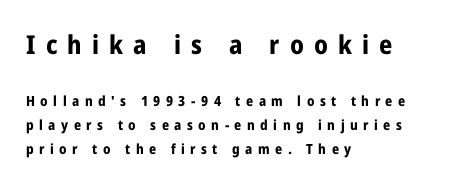
Of the two passages, the one on top uses the larger point size. The specimen omits any rule beneath the text block's lines. This is the regular roman posture of the typeface. Honestly, the row spacing looks completely unremarkable. Weight: bold.
